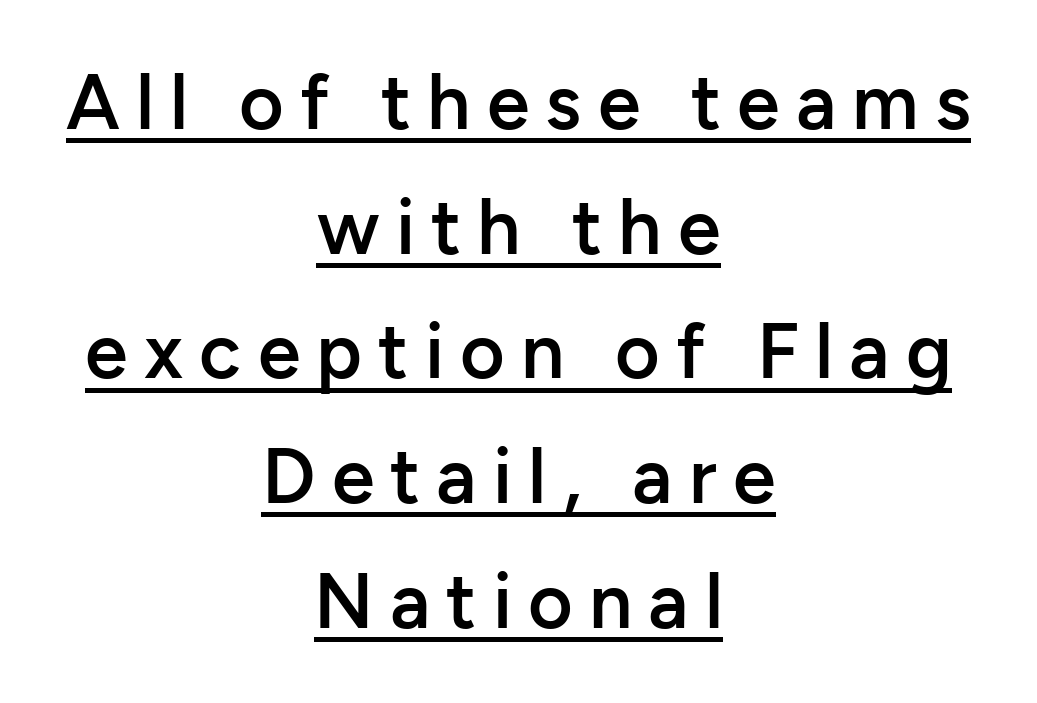
A rule runs beneath these lines of type. The designer left line spacing at the default. Each letter keeps its own natural width here, so spacing adapts to shape. The specimen reads as upright at a glance. There is plenty of visible air inserted between adjacent glyphs.
